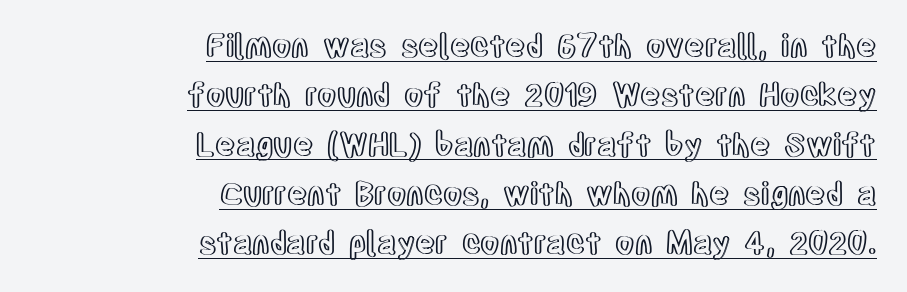
Q: Is the text italic (slanted)? A: No, it is upright.
Q: Is the text underlined? A: Yes.
Q: How is the paragraph aligned? A: Right-aligned.
Q: Is the spacing between letters normal or unusually wide? A: Normal.
Q: Is the spacing between lines tight, normal or loose? A: Normal.
Q: Width (condensed, normal, or wide)? A: Condensed.
Q: x-height? A: Large.
Q: Monospaced? A: No.
